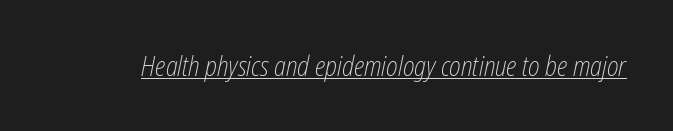
{"italic": "yes", "lean": "right", "slant_degrees": 12, "bold": "no", "underline": "yes", "letter_spacing": "normal", "letter_spacing_em": 0.0, "glyph_px": 27}
